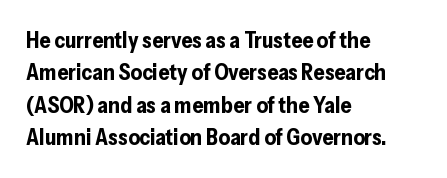
The image shows 22 px bold type, upright; set left-aligned, normal line spacing (1.47x), normal letter spacing, not underlined.
